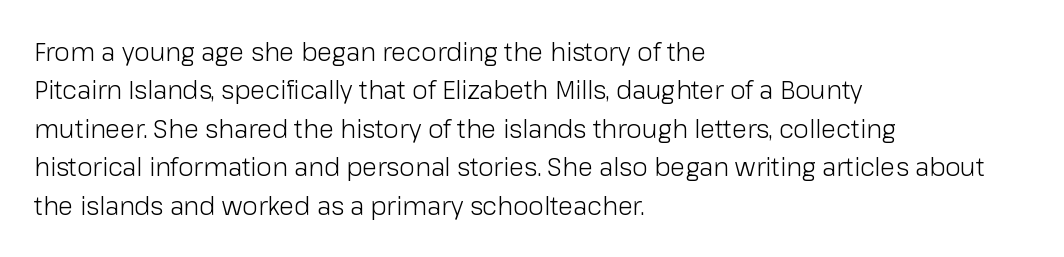
Q: Is the text bold? A: No.
Q: Is the text italic (slanted)? A: No, it is upright.
Q: Is the text underlined? A: No.
Q: How is the paragraph aligned? A: Left-aligned.
Q: Is the spacing between letters normal or unusually wide? A: Normal.
Q: Is the spacing between lines tight, normal or loose? A: Normal.
